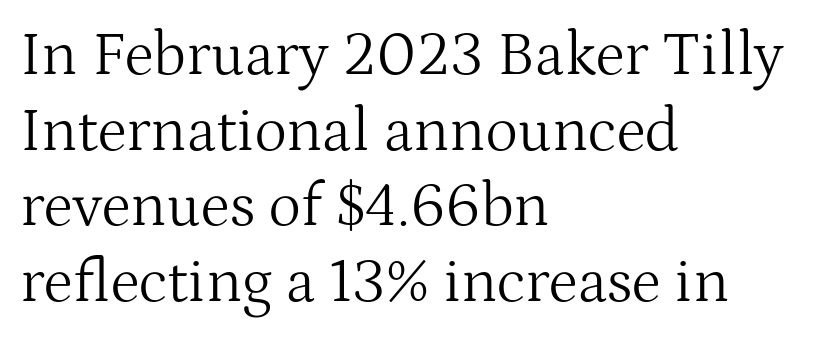
{"serif": "yes", "italic": "no", "bold": "no", "weight": "light", "width": "normal", "stroke_contrast": "medium", "x_height": "medium", "monospaced": "no", "underline": "no", "align": "left", "line_spacing_ratio": 1.22, "letter_spacing": "normal", "letter_spacing_em": 0.0, "glyph_px": 62}
